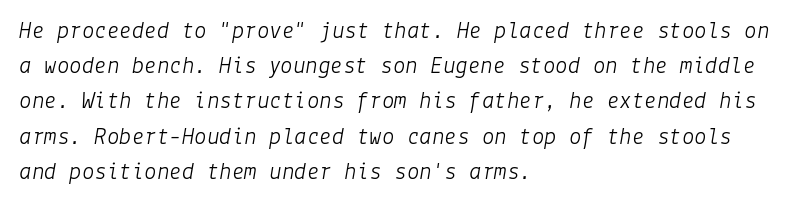
The image shows 25 px text type, italic (leaning right); set left-aligned, normal line spacing (1.41x), normal letter spacing, not underlined.
